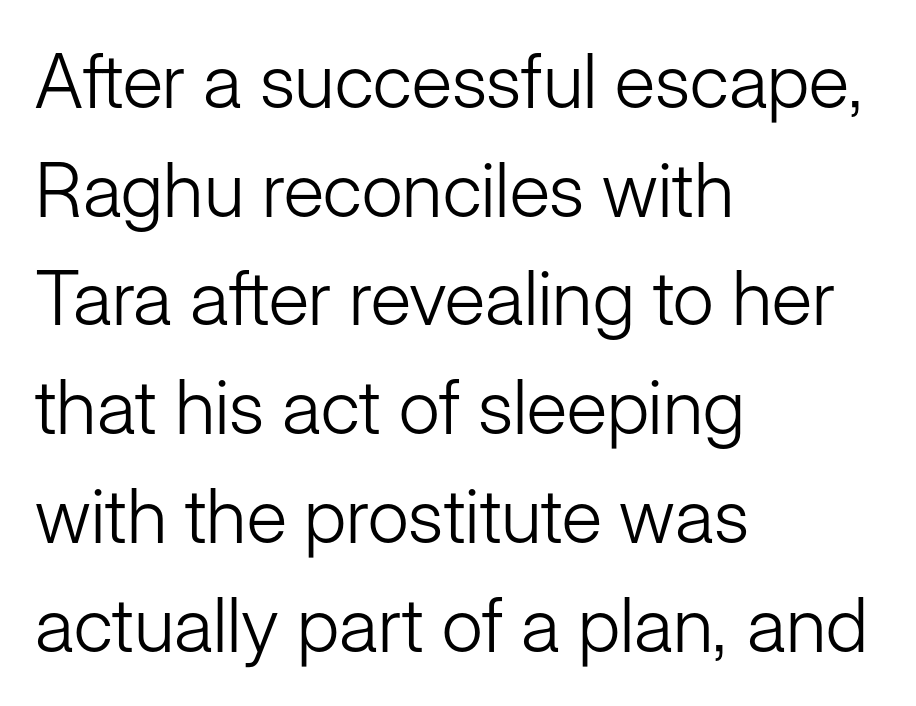
{"serif": "no", "italic": "no", "bold": "no", "weight": "light", "width": "normal", "stroke_contrast": "low", "x_height": "medium", "monospaced": "no", "underline": "no", "align": "left", "line_spacing": "normal", "line_spacing_ratio": 1.45, "letter_spacing": "normal", "letter_spacing_em": 0.0, "glyph_px": 75}
